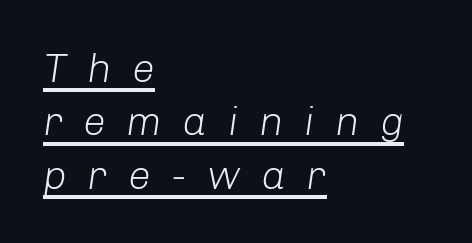
Q: Is the text bold? A: No.
Q: Is the text italic (slanted)? A: Yes, it leans right by about 8 degrees.
Q: Is the text underlined? A: Yes.
Q: How is the paragraph aligned? A: Left-aligned.
Q: Is the spacing between letters normal or unusually wide? A: Unusually wide.
Q: Is the spacing between lines tight, normal or loose? A: Normal.
Q: Width (condensed, normal, or wide)? A: Normal.
Q: Stroke contrast? A: Low.
Q: x-height? A: Medium.
Q: Monospaced? A: No.
